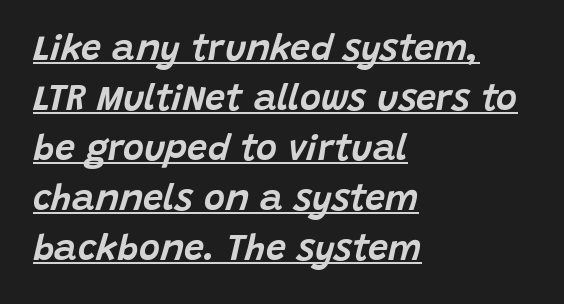
Q: Is the text italic (slanted)? A: Yes, it leans right by about 15 degrees.
Q: Is the text underlined? A: Yes.
Q: How is the paragraph aligned? A: Left-aligned.
Q: Is the spacing between letters normal or unusually wide? A: Normal.
Q: Is the spacing between lines tight, normal or loose? A: Normal.
Q: Width (condensed, normal, or wide)? A: Normal.
Q: Stroke contrast? A: Low.
Q: x-height? A: Large.
Q: Monospaced? A: No.
